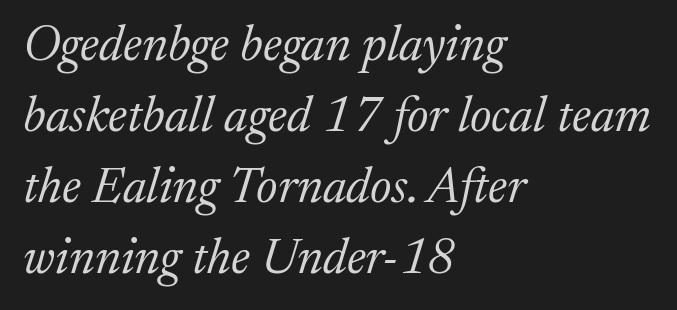
Q: Is the text bold? A: No.
Q: Is the text italic (slanted)? A: Yes, it leans right by about 17 degrees.
Q: Is the typeface a serif or a sans-serif typeface? A: Serif.
Q: Is the text underlined? A: No.
Q: How is the paragraph aligned? A: Left-aligned.
Q: Is the spacing between letters normal or unusually wide? A: Normal.
Q: Is the spacing between lines tight, normal or loose? A: Normal.
Q: Width (condensed, normal, or wide)? A: Normal.
Q: Stroke contrast? A: Medium.
Q: x-height? A: Medium.
Q: Monospaced? A: No.
